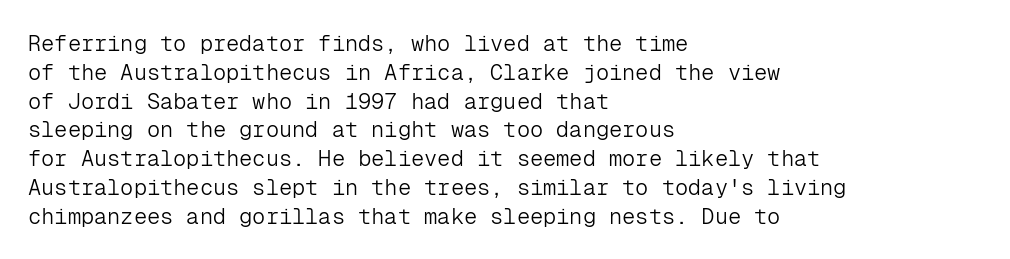
The image shows 22 px text type, upright; set left-aligned, normal line spacing (1.31x), normal letter spacing, not underlined.
